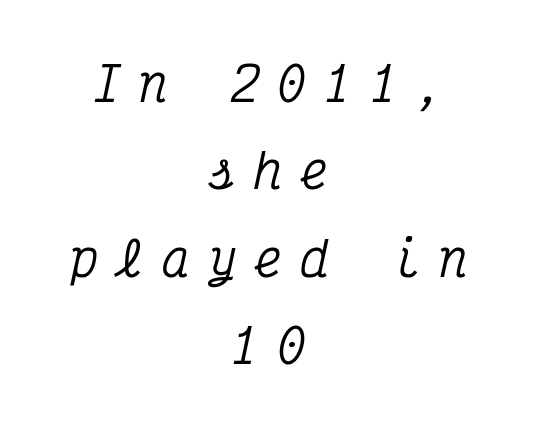
The image shows 47 px condensed serif type, italic (leaning right), monospaced; set centered, line spacing 1.86x, unusually wide letter spacing (+0.38 em), not underlined; medium stroke contrast and a medium x-height.
